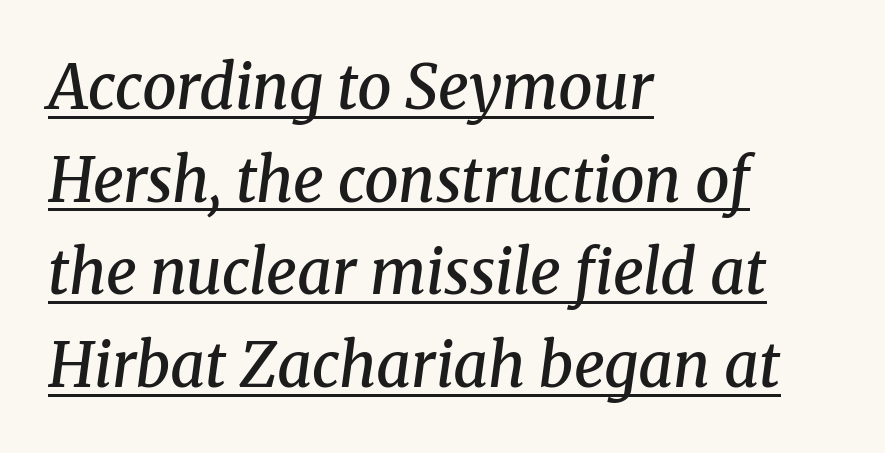
Q: Is the text bold? A: Semi-bold.
Q: Is the text italic (slanted)? A: Yes, it leans right by about 8 degrees.
Q: Is the typeface a serif or a sans-serif typeface? A: Serif.
Q: Is the text underlined? A: Yes.
Q: How is the paragraph aligned? A: Left-aligned.
Q: Is the spacing between letters normal or unusually wide? A: Normal.
Q: Is the spacing between lines tight, normal or loose? A: Normal.
Q: Width (condensed, normal, or wide)? A: Normal.
Q: Stroke contrast? A: Medium.
Q: x-height? A: Medium.
Q: Monospaced? A: No.
